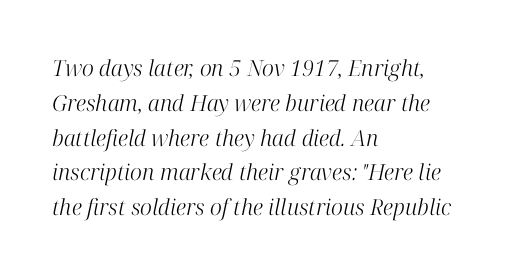
The image shows 22 px text type, italic (leaning right); set left-aligned, normal line spacing (1.58x), normal letter spacing, not underlined.
